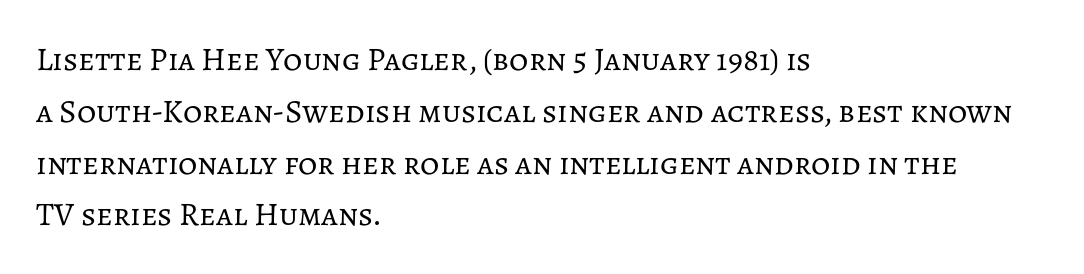
The image shows 33 px regular-weight type, upright; set left-aligned, normal line spacing (1.57x), normal letter spacing, not underlined; low stroke contrast and a medium x-height.
